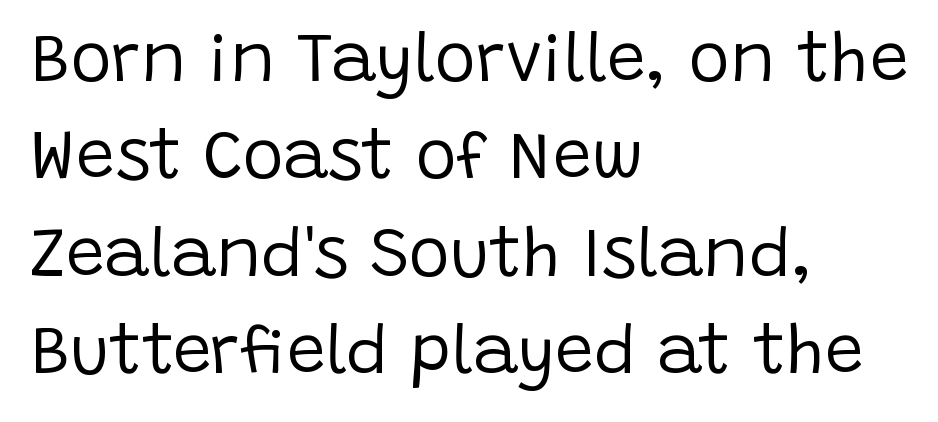
The image shows 69 px regular-weight sans-serif type, upright; set left-aligned, normal line spacing (1.41x), normal letter spacing, not underlined; low stroke contrast and a large x-height.
